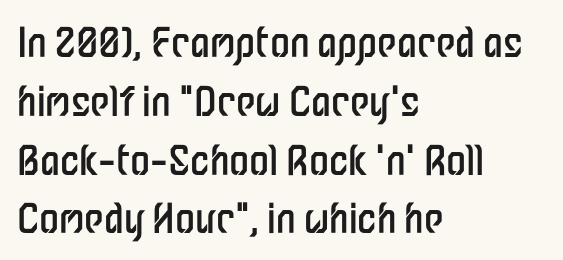
A light-to-regular cut is what we see here. Does the leading feel generous? No, just average. Nope, not italic — everything's standing straight. The rendering uses natural spacing where letterforms have individual widths. A classic flush-left, rag-right setting is used for this passage. This sample uses plain, unmodified letter spacing.
